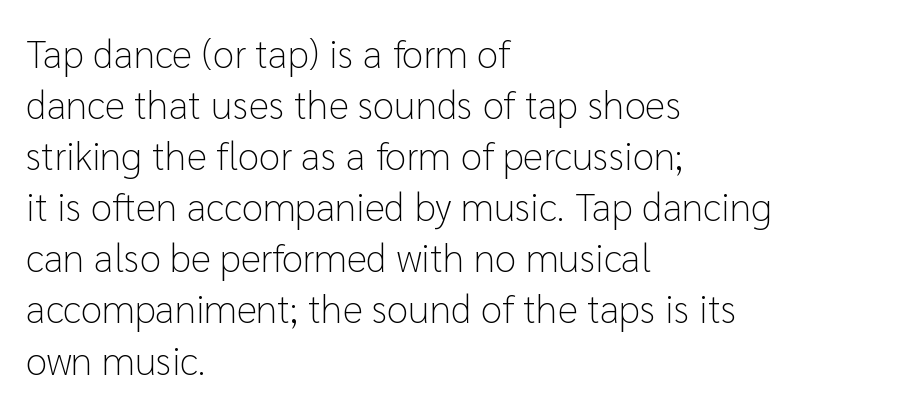
{"serif": "no", "italic": "no", "bold": "no", "weight": "light", "width": "normal", "stroke_contrast": "low", "x_height": "medium", "monospaced": "no", "underline": "no", "align": "left", "line_spacing": "normal", "line_spacing_ratio": 1.31, "letter_spacing": "normal", "letter_spacing_em": 0.0, "glyph_px": 39}
